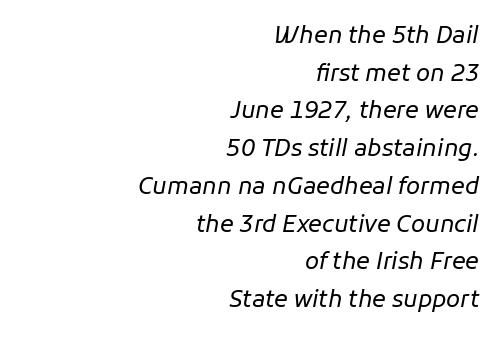
Q: Is the text bold? A: No.
Q: Is the text italic (slanted)? A: Yes, it leans right by about 11 degrees.
Q: Is the text underlined? A: No.
Q: How is the paragraph aligned? A: Right-aligned.
Q: Is the spacing between letters normal or unusually wide? A: Normal.
Q: Is the spacing between lines tight, normal or loose? A: Normal.
